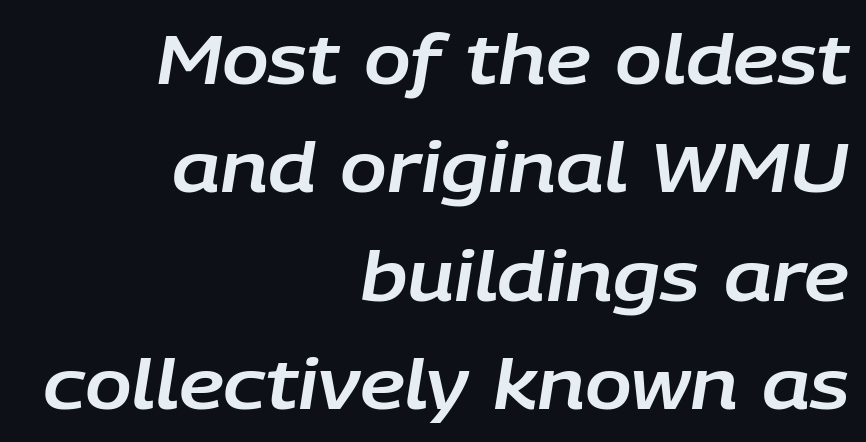
The image shows 69 px text type, italic (leaning right); set right-aligned, normal line spacing (1.57x), normal letter spacing, not underlined; low stroke contrast and a large x-height.
